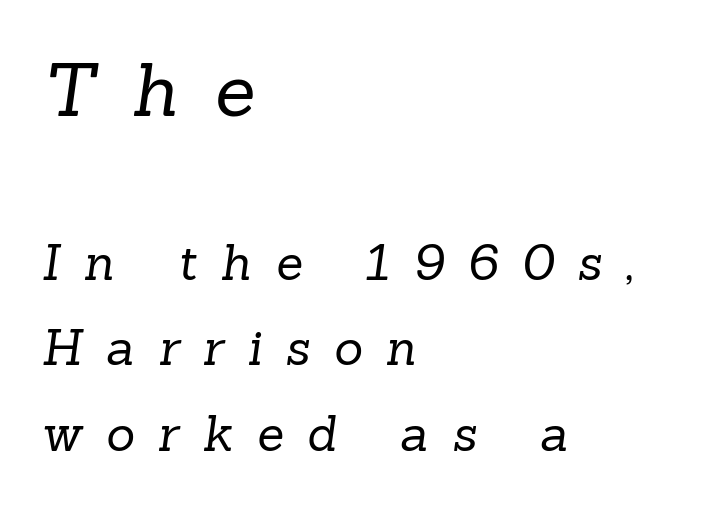
Q: Is the text bold? A: No.
Q: Is the typeface a serif or a sans-serif typeface? A: Serif.
Q: Is the text underlined? A: No.
Q: How is the paragraph aligned? A: Left-aligned.
Q: Is the spacing between letters normal or unusually wide? A: Unusually wide.
Q: Which block of text is set in a larger size, the first (top) or the second (bottom)? A: The first (top) one.
Q: Width (condensed, normal, or wide)? A: Normal.
Q: Stroke contrast? A: Low.
Q: x-height? A: Medium.
Q: Monospaced? A: No.
